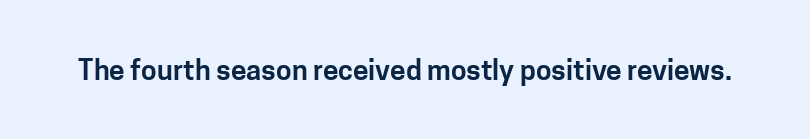
The image shows 28 px sans-serif type, upright; set normal letter spacing, not underlined; low stroke contrast and a medium x-height.
